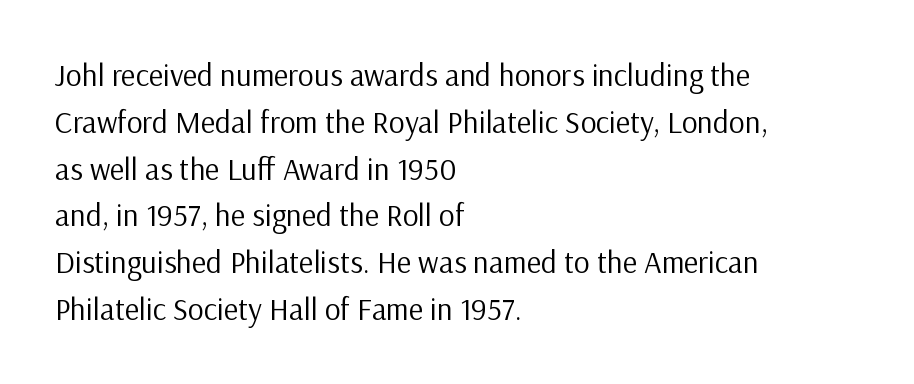
The image shows 31 px regular-weight sans-serif type, upright; set left-aligned, normal line spacing (1.51x), normal letter spacing, not underlined; low stroke contrast and a medium x-height.
